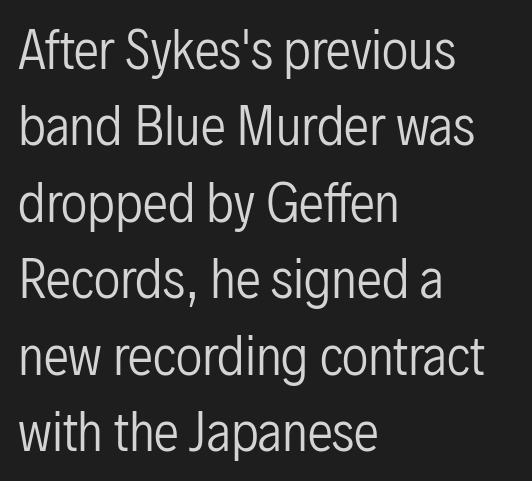
Is this a fixed-width face? No — the glyphs have proportional, varying widths. Each letter's strokes conclude bluntly, with no projecting serifs. If you measured baseline to baseline, you'd find a middling distance. Every character sits straight up, as roman type does.
